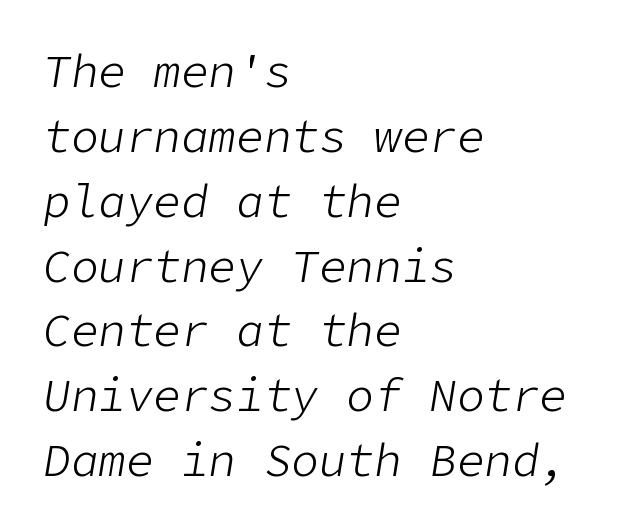
The image shows 46 px light type, italic (leaning right); set left-aligned, normal line spacing (1.41x), normal letter spacing, not underlined; low stroke contrast and a medium x-height.
